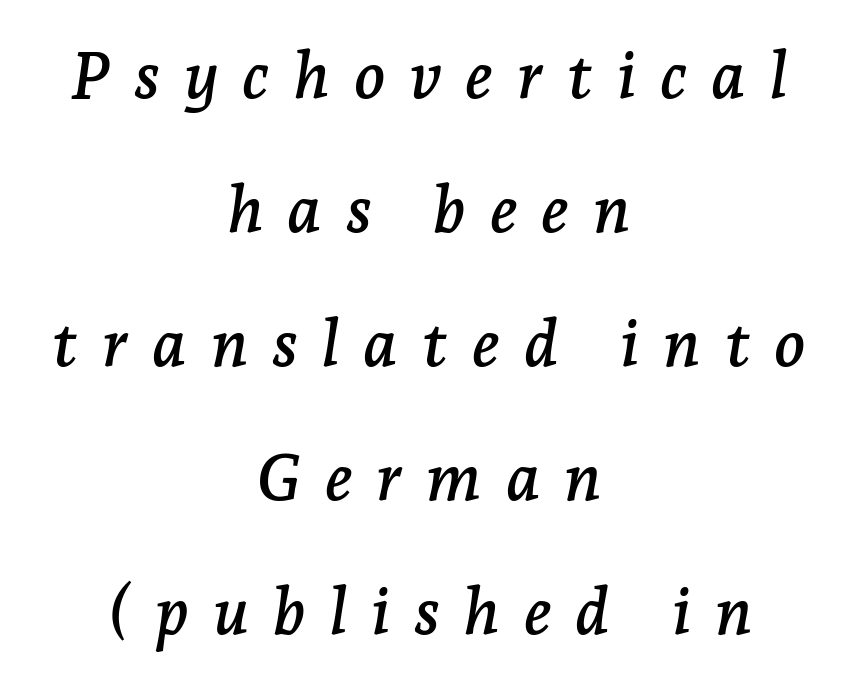
Honestly, the rows look like they've been pulled way apart. Anything drawn beneath the words? Only blank space. You could not count columns in this text — the font is proportionally spaced. The compositor balanced each line on the midline. Would a proofreader flag this as italicized? Yes.
